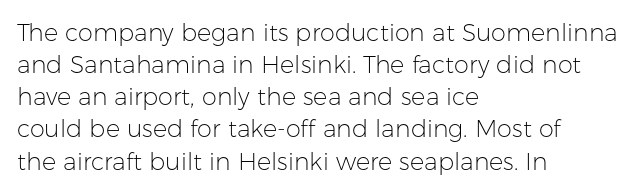
The strip under each line holds only bare page. You could call the tracking neutral — neither tight nor loose. Where is the straight margin? On the left. Upright lettering throughout. The weight tops out at a normal text grade.
